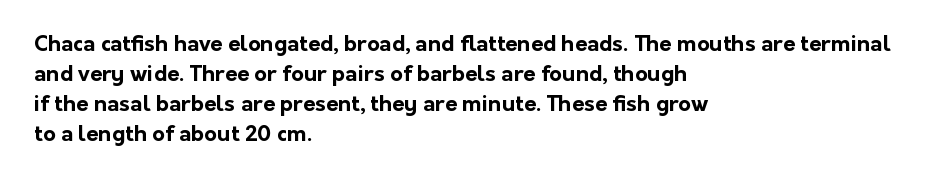
{"italic": "no", "bold": "yes", "underline": "no", "align": "left", "line_spacing": "normal", "line_spacing_ratio": 1.36, "letter_spacing": "normal", "letter_spacing_em": 0.0, "glyph_px": 22}
